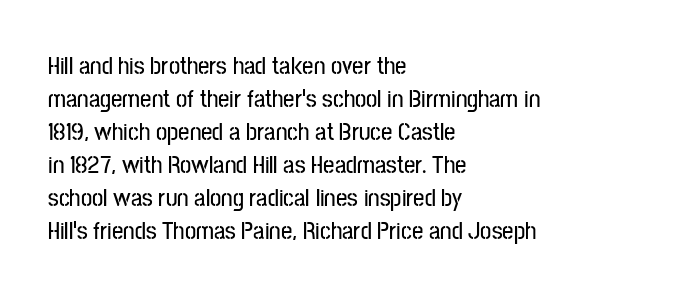
The image shows 25 px text type, upright; set left-aligned, normal line spacing (1.32x), normal letter spacing, not underlined.
